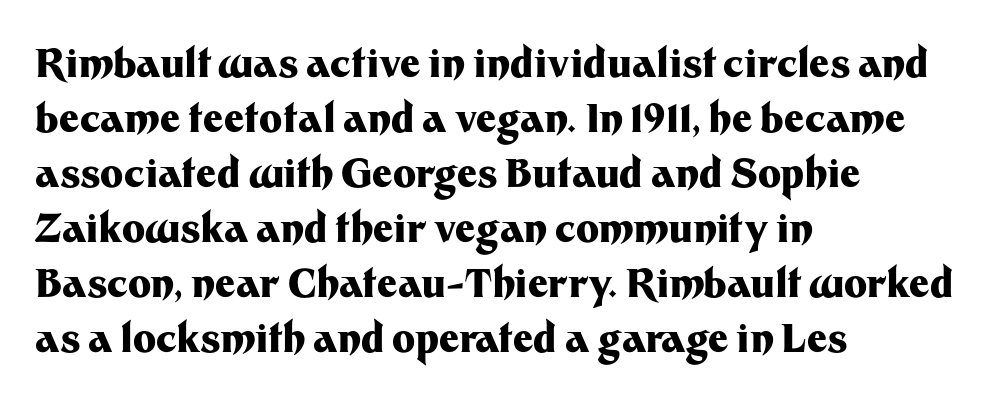
Q: Is the text bold? A: Yes.
Q: Is the text italic (slanted)? A: No, it is upright.
Q: Is the typeface a serif or a sans-serif typeface? A: Sans-serif.
Q: Is the text underlined? A: No.
Q: How is the paragraph aligned? A: Left-aligned.
Q: Is the spacing between letters normal or unusually wide? A: Normal.
Q: Is the spacing between lines tight, normal or loose? A: Normal.
Q: Width (condensed, normal, or wide)? A: Normal.
Q: Stroke contrast? A: Medium.
Q: x-height? A: Medium.
Q: Monospaced? A: No.
